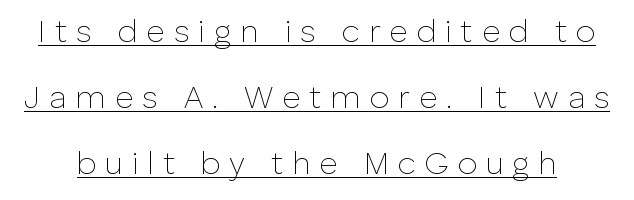
{"serif": "no", "italic": "no", "bold": "no", "weight": "thin", "width": "normal", "stroke_contrast": "low", "x_height": "medium", "monospaced": "no", "underline": "yes", "line_spacing": "loose", "line_spacing_ratio": 2.07, "letter_spacing": "wide", "letter_spacing_em": 0.27, "glyph_px": 32}
